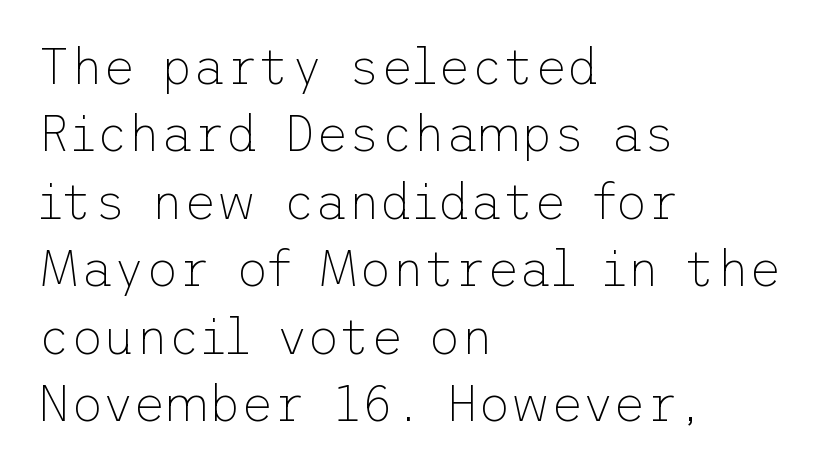
Default kerning and tracking; the words read as compact shapes. Does the type have serifs? No, each stem ends abruptly. The lettering holds an erect, upright posture throughout. Words float on clear page, feet unadorned.
